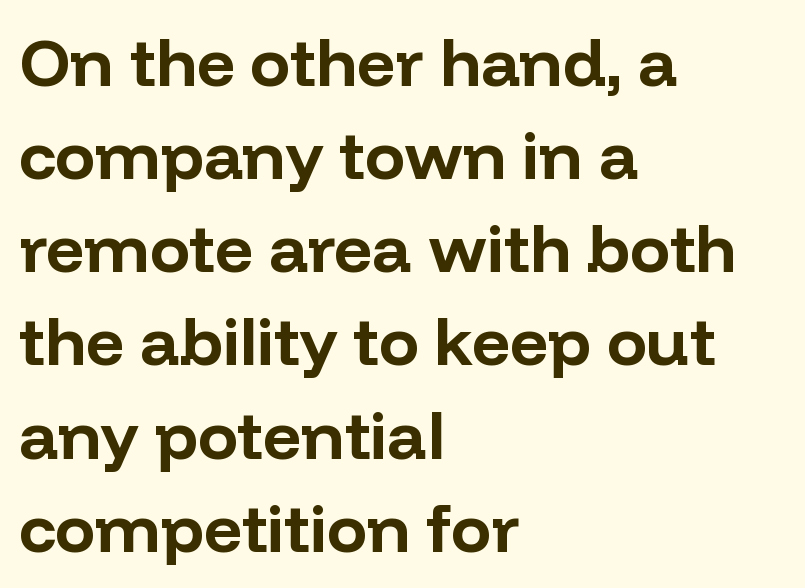
{"serif": "no", "italic": "no", "bold": "yes", "weight": "bold", "width": "normal", "stroke_contrast": "low", "x_height": "medium", "monospaced": "no", "underline": "no", "align": "left", "line_spacing": "normal", "line_spacing_ratio": 1.39, "letter_spacing": "normal", "letter_spacing_em": 0.0, "glyph_px": 67}
